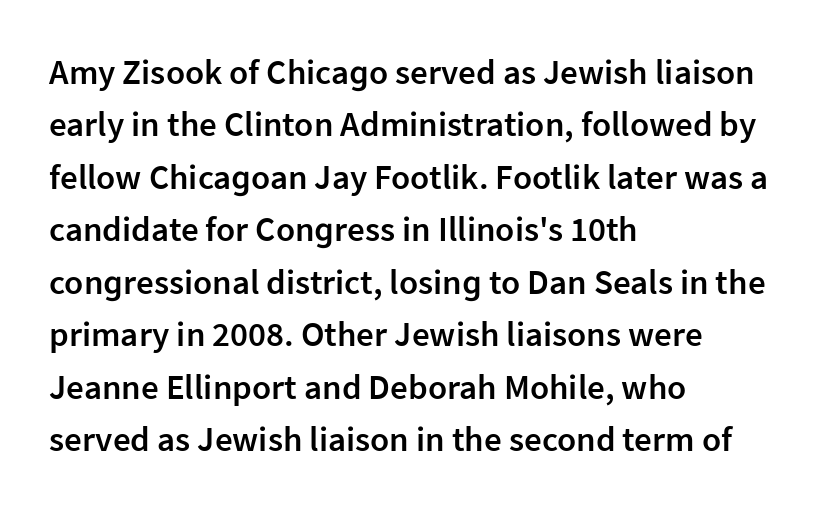
{"serif": "no", "italic": "no", "bold": "semi", "weight": "semibold", "width": "normal", "stroke_contrast": "low", "x_height": "medium", "monospaced": "no", "underline": "no", "align": "left", "line_spacing": "normal", "line_spacing_ratio": 1.5, "letter_spacing": "normal", "letter_spacing_em": 0.0, "glyph_px": 35}
